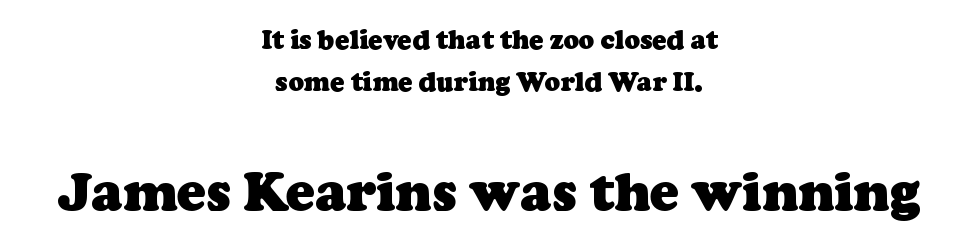
Where is the straight margin? There isn't one; the lines are centered. Only glyphs here, with clear space below each row. This rendering employs a face with finishing strokes, i.e., a serif. Note: smaller setting up top, larger setting below. Spacing verdict: proportional, widths tailored to each character. Spacing between characters is what you'd get straight out of the box.
